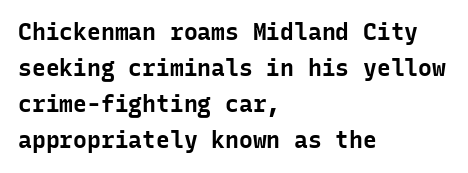
The image shows 23 px bold type, upright; set left-aligned, normal line spacing (1.57x), normal letter spacing, not underlined.
